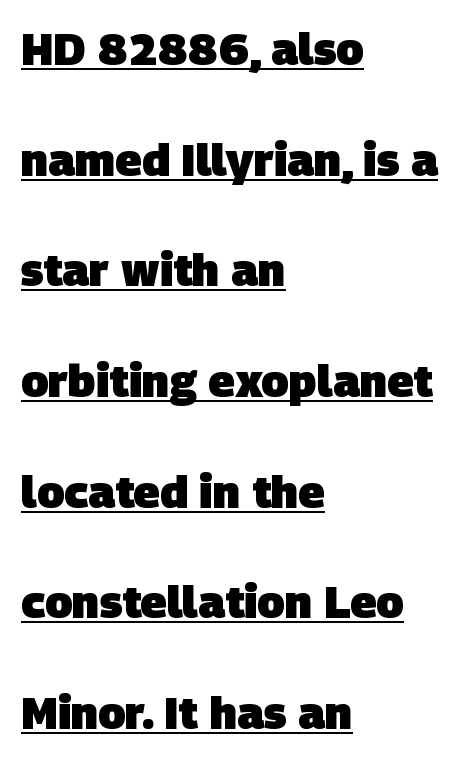
What stands out about the letter spacing? Nothing — it is the standard amount. The space between consecutive lines is lavish. The passage shown is underscored from start to finish. Where is the straight margin? On the left.
